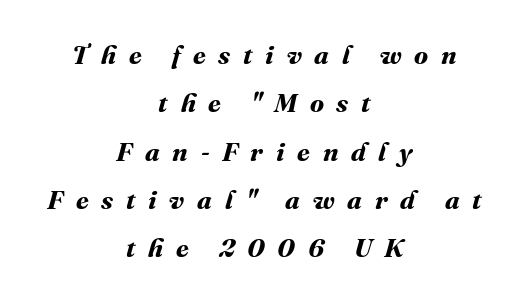
{"bold": "yes", "underline": "no", "align": "center", "line_spacing_ratio": 1.86, "letter_spacing": "wide", "letter_spacing_em": 0.49, "glyph_px": 26}
